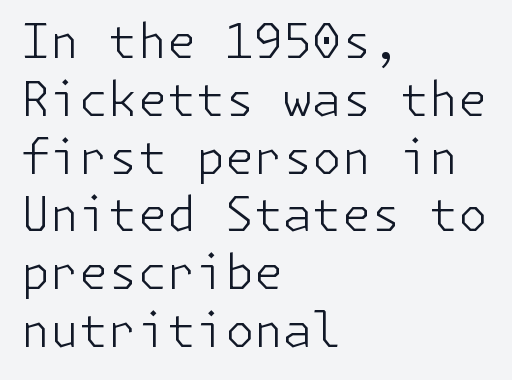
The image shows 47 px light sans-serif type, upright; set left-aligned, line spacing 1.23x, normal letter spacing, not underlined; low stroke contrast and a medium x-height.
